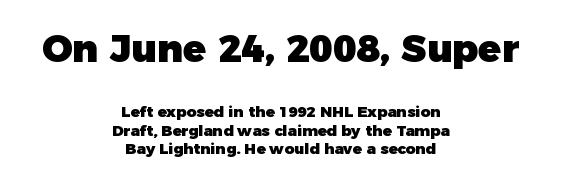
{"serif": "no", "italic": "no", "bold": "yes", "weight": "heavy", "width": "normal", "stroke_contrast": "low", "x_height": "medium", "monospaced": "no", "underline": "no", "align": "center", "line_spacing_ratio": 1.23, "letter_spacing": "normal", "letter_spacing_em": 0.0, "larger_block": "first", "size_ratio": 2.53, "glyph_px": 38}
